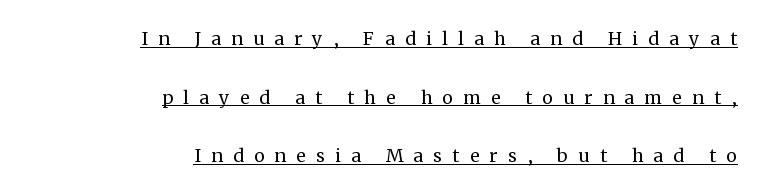
Widely set lines give the paragraph a tall, airy silhouette. The face used here appears with an underline applied. Is the type heavy? It reads as light-to-regular instead. Tracking value appears strongly positive — letters spread wide. Italic: no, the glyphs are upright roman.
